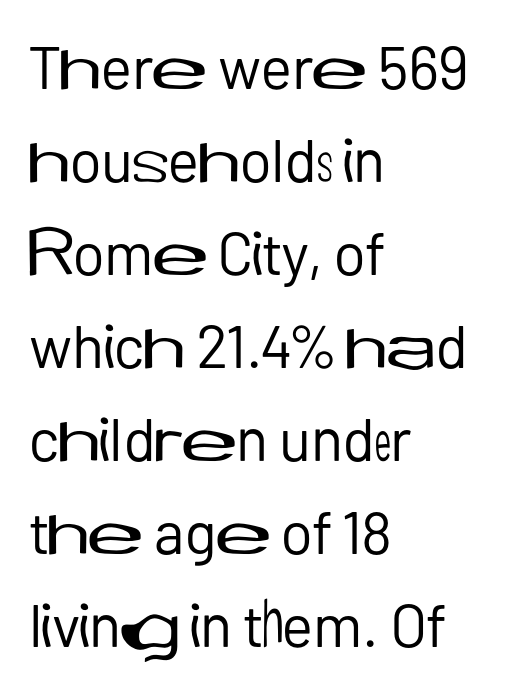
Q: Is the text bold? A: No.
Q: Is the text italic (slanted)? A: No, it is upright.
Q: Is the typeface a serif or a sans-serif typeface? A: Sans-serif.
Q: Is the text underlined? A: No.
Q: How is the paragraph aligned? A: Left-aligned.
Q: Is the spacing between letters normal or unusually wide? A: Normal.
Q: Is the spacing between lines tight, normal or loose? A: Normal.
Q: Width (condensed, normal, or wide)? A: Normal.
Q: Stroke contrast? A: Low.
Q: x-height? A: Medium.
Q: Monospaced? A: No.
